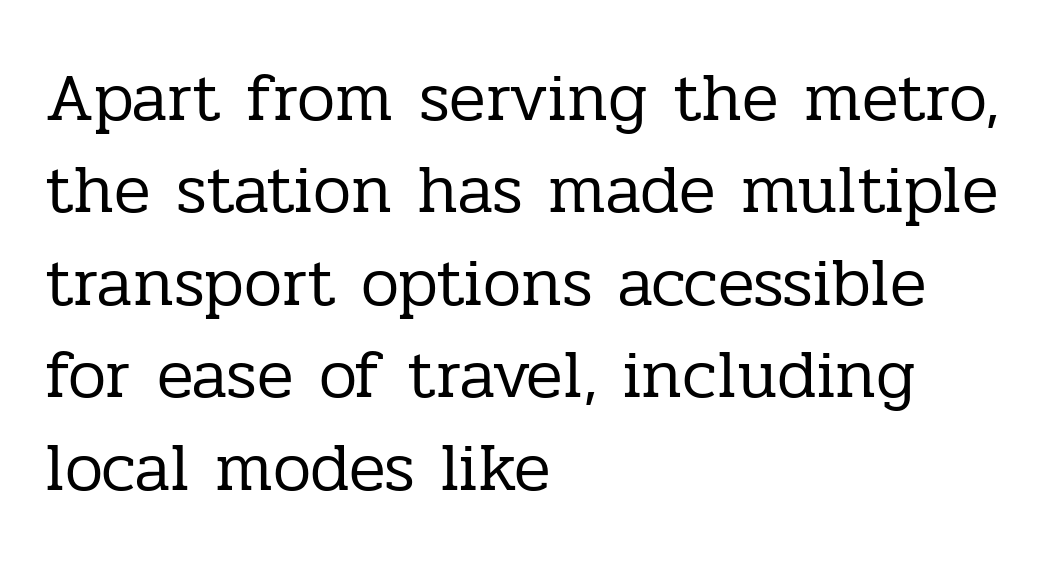
Honestly, there is no underline to notice here at all. The paragraph has a hard left edge and a soft right edge. Normally led — the rows are evenly, conventionally spaced. Unbolded letterforms with no extra heft. Each letter keeps its own natural width here, so spacing adapts to shape. The letters stand upright; this is a roman face.
